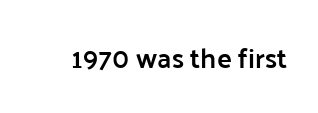
Q: Is the text bold? A: Semi-bold.
Q: Is the text italic (slanted)? A: No, it is upright.
Q: Is the typeface a serif or a sans-serif typeface? A: Sans-serif.
Q: Is the text underlined? A: No.
Q: Is the spacing between letters normal or unusually wide? A: Normal.
Q: Width (condensed, normal, or wide)? A: Normal.
Q: Stroke contrast? A: Low.
Q: x-height? A: Medium.
Q: Monospaced? A: No.
